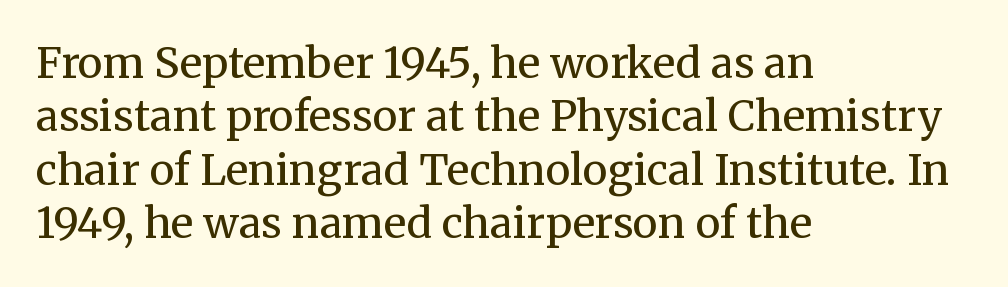
Does the lettering tilt? It doesn't — this is upright. Line starts are locked; line ends wander. The glyphs are unaccompanied by any horizontal stroke below them. No extra ink here — the face is not bold. Look at the tracking — it's just the regular setting, nothing added. The block of text has a typical density, with ordinary space between rows.
